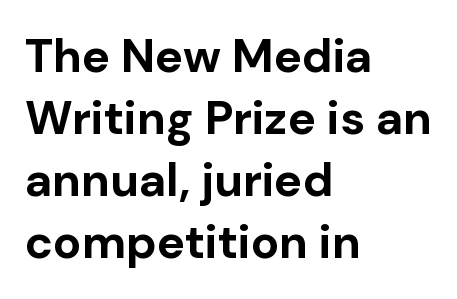
The image shows 47 px bold sans-serif type, upright; set left-aligned, normal line spacing (1.32x), normal letter spacing, not underlined; low stroke contrast and a medium x-height.
